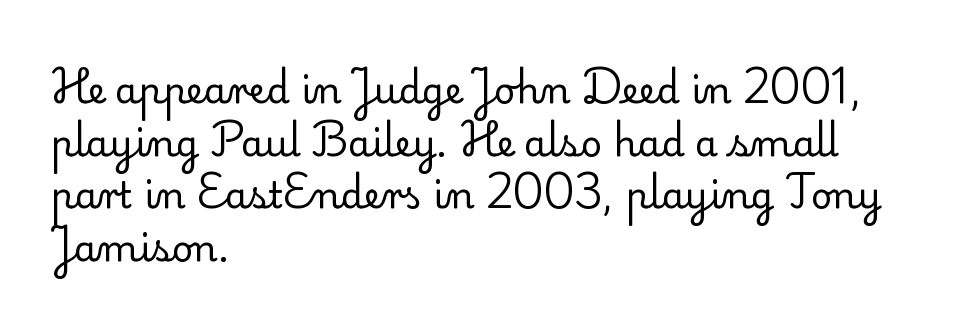
{"serif": "yes", "italic": "no", "bold": "no", "weight": "regular", "width": "normal", "stroke_contrast": "low", "x_height": "small", "monospaced": "no", "underline": "no", "align": "left", "line_spacing": "normal", "line_spacing_ratio": 1.42, "letter_spacing": "normal", "letter_spacing_em": 0.0, "glyph_px": 37}
